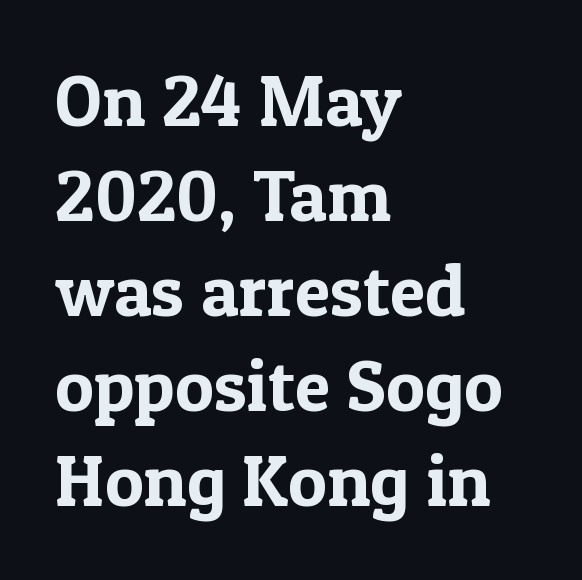
The passage shown stacks its lines at a standard gap. The tracking reads as untouched default to a designer's eye. To sum up the face: it has serifs. The rendering anchors every line to the left-hand side. The letters stand straight up with perfectly vertical stems.
